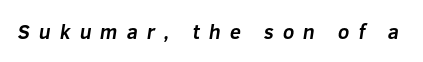
The image shows 20 px bold type; set unusually wide letter spacing (+0.45 em), not underlined.
